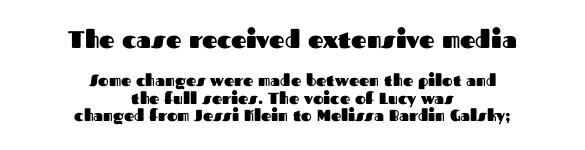
Does the lettering tilt? It doesn't — this is upright. The rendering keeps characters at their native spacing. The leading is snug, giving the passage a crowded texture. Alignment: centered. The area under the type is left untouched. Its strokes are broad and dark, the hallmark of bold type.
